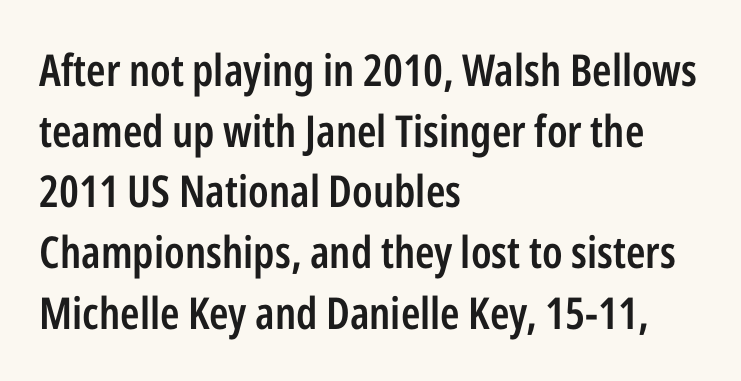
The space beneath each line is pristine and unruled. Interline gaps are of average width in this sample. This rendering leaves character spacing at its baseline value. A bit beefed up — I'd call it semibold rather than bold. No italicization has been applied; the sample stays upright.
